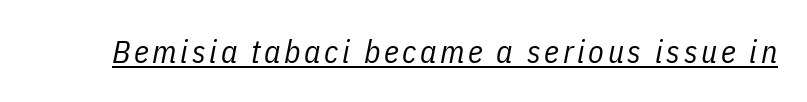
The image shows 32 px regular-weight, condensed type, italic (leaning right); set underlined; low stroke contrast and a medium x-height.
